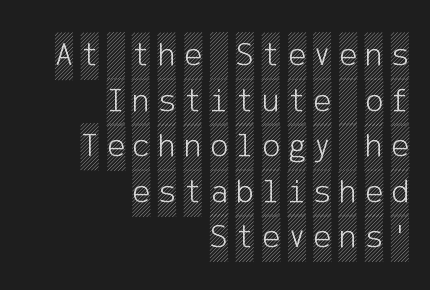
The image shows 34 px condensed type, upright; set right-aligned, normal line spacing (1.34x), unusually wide letter spacing (+0.23 em), not underlined; a large x-height.
